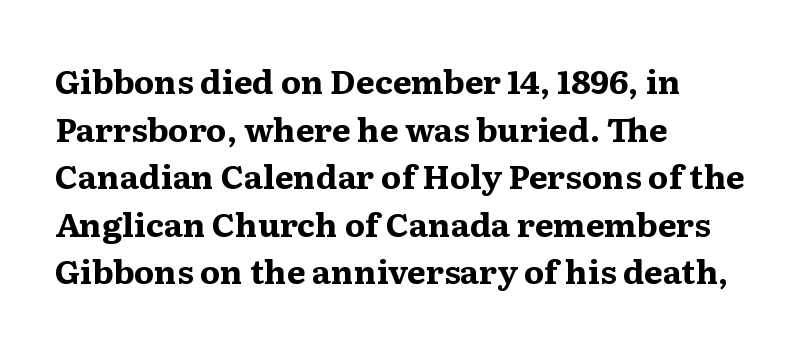
{"serif": "yes", "italic": "no", "bold": "yes", "weight": "bold", "width": "wide", "stroke_contrast": "medium", "x_height": "medium", "monospaced": "no", "underline": "no", "align": "left", "line_spacing": "normal", "line_spacing_ratio": 1.44, "letter_spacing": "normal", "letter_spacing_em": 0.0, "glyph_px": 33}
